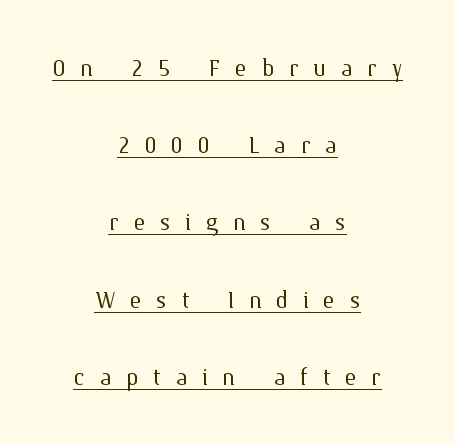
Q: Is the text bold? A: No.
Q: Is the text italic (slanted)? A: No, it is upright.
Q: Is the text underlined? A: Yes.
Q: How is the paragraph aligned? A: Centered.
Q: Is the spacing between letters normal or unusually wide? A: Unusually wide.
Q: Is the spacing between lines tight, normal or loose? A: Loose.
Q: Width (condensed, normal, or wide)? A: Normal.
Q: Stroke contrast? A: Medium.
Q: x-height? A: Medium.
Q: Monospaced? A: No.
